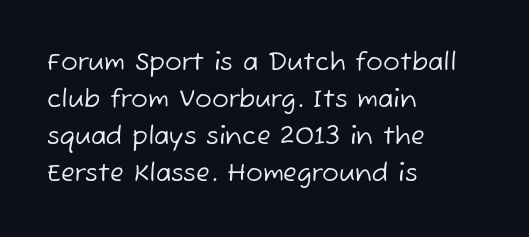
The image shows 25 px text type; set left-aligned, normal line spacing (1.48x), normal letter spacing, not underlined.
